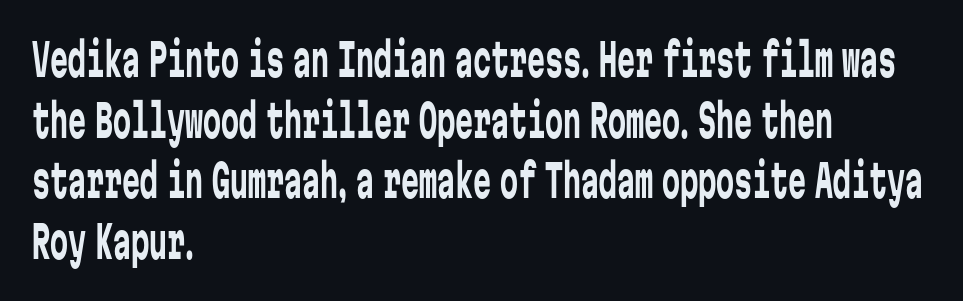
Q: Is the text bold? A: No.
Q: Is the text italic (slanted)? A: No, it is upright.
Q: Is the typeface a serif or a sans-serif typeface? A: Sans-serif.
Q: Is the text underlined? A: No.
Q: How is the paragraph aligned? A: Left-aligned.
Q: Is the spacing between letters normal or unusually wide? A: Normal.
Q: Is the spacing between lines tight, normal or loose? A: Normal.
Q: Width (condensed, normal, or wide)? A: Condensed.
Q: Stroke contrast? A: Low.
Q: x-height? A: Medium.
Q: Monospaced? A: Yes.
